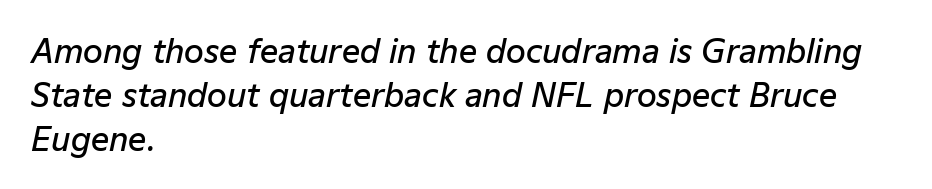
Q: Is the text bold? A: Semi-bold.
Q: Is the text italic (slanted)? A: Yes, it leans right by about 12 degrees.
Q: Is the text underlined? A: No.
Q: How is the paragraph aligned? A: Left-aligned.
Q: Is the spacing between letters normal or unusually wide? A: Normal.
Q: Is the spacing between lines tight, normal or loose? A: Normal.
Q: Width (condensed, normal, or wide)? A: Normal.
Q: Stroke contrast? A: Low.
Q: x-height? A: Medium.
Q: Monospaced? A: No.
